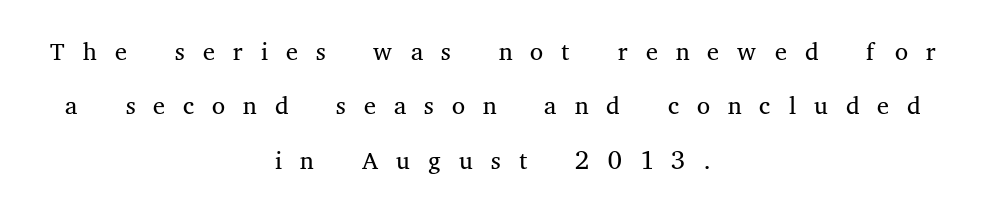
The image shows 37 px light serif type, upright; set centered, normal line spacing (1.47x), unusually wide letter spacing (+0.49 em), not underlined; medium stroke contrast and a medium x-height.
